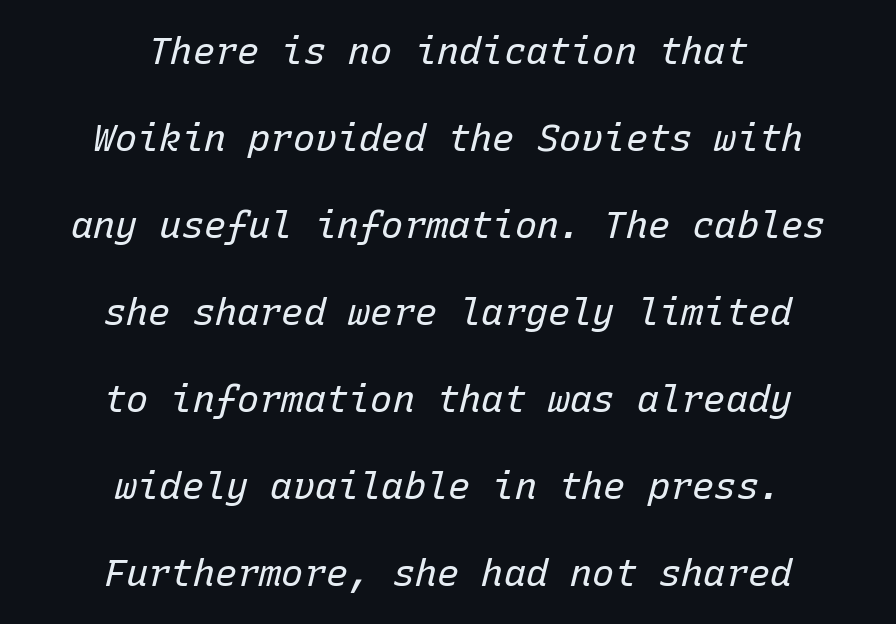
{"italic": "yes", "lean": "right", "slant_degrees": 15, "bold": "no", "weight": "regular", "width": "normal", "stroke_contrast": "low", "x_height": "medium", "monospaced": "yes", "underline": "no", "align": "center", "line_spacing": "loose", "line_spacing_ratio": 2.35, "letter_spacing": "normal", "letter_spacing_em": 0.0, "glyph_px": 37}
